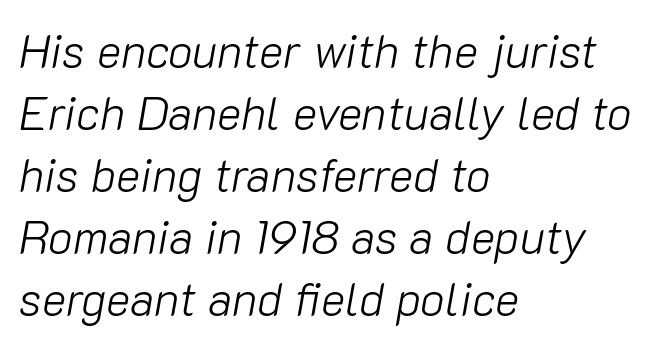
Do the characters align in a grid? No, the font is proportional. These lines are set flush left with a ragged right edge. Inter-character spacing is left at the font's built-in metrics. Italic? Definitely — the glyphs are oblique. Line spacing here is normal. Heaviness? Minimal to ordinary, like unemphasized prose.
